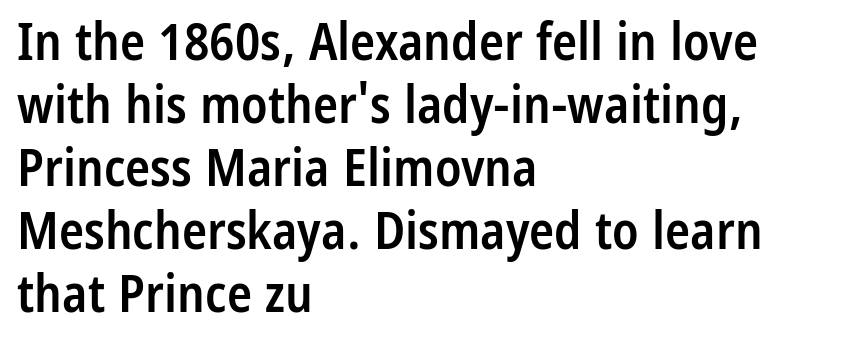
The image shows 52 px semibold, condensed sans-serif type, upright; set left-aligned, line spacing 1.21x, normal letter spacing, not underlined; low stroke contrast and a medium x-height.
